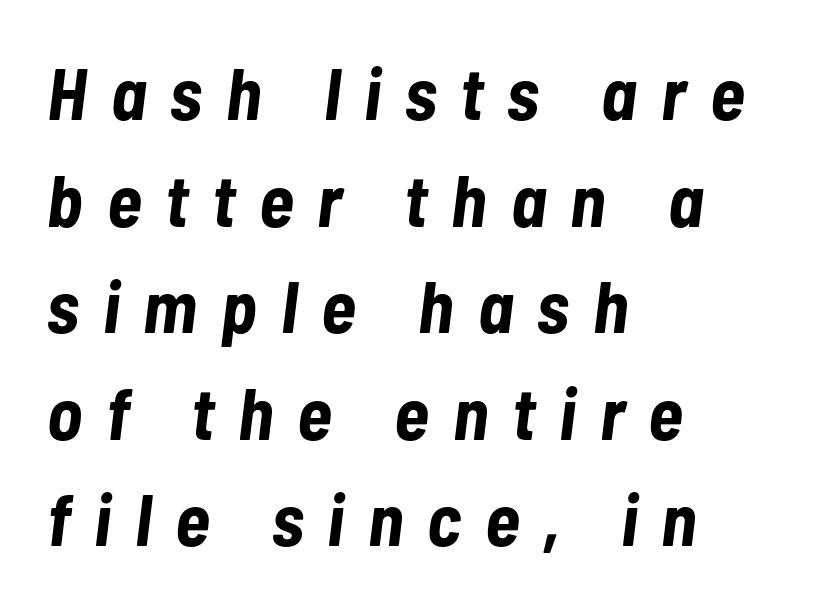
The image shows 73 px bold, condensed type, italic (leaning right); set left-aligned, normal line spacing (1.46x), unusually wide letter spacing (+0.33 em), not underlined; low stroke contrast and a medium x-height.
